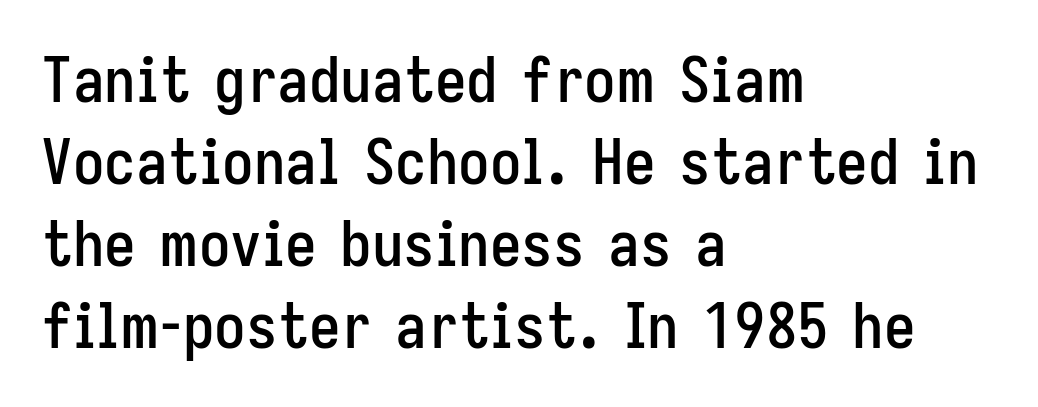
{"serif": "no", "italic": "no", "width": "condensed", "stroke_contrast": "low", "x_height": "medium", "monospaced": "no", "underline": "no", "align": "left", "line_spacing": "normal", "line_spacing_ratio": 1.3, "letter_spacing": "normal", "letter_spacing_em": 0.0, "glyph_px": 63}
